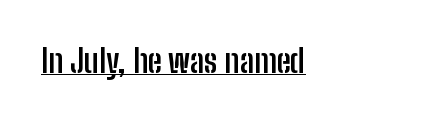
Typographic density is high because the face is bold. Italic: no, the glyphs are upright roman. Is this a fixed-width face? No — the glyphs have proportional, varying widths. Characters follow at the spacing the type designer built in.
